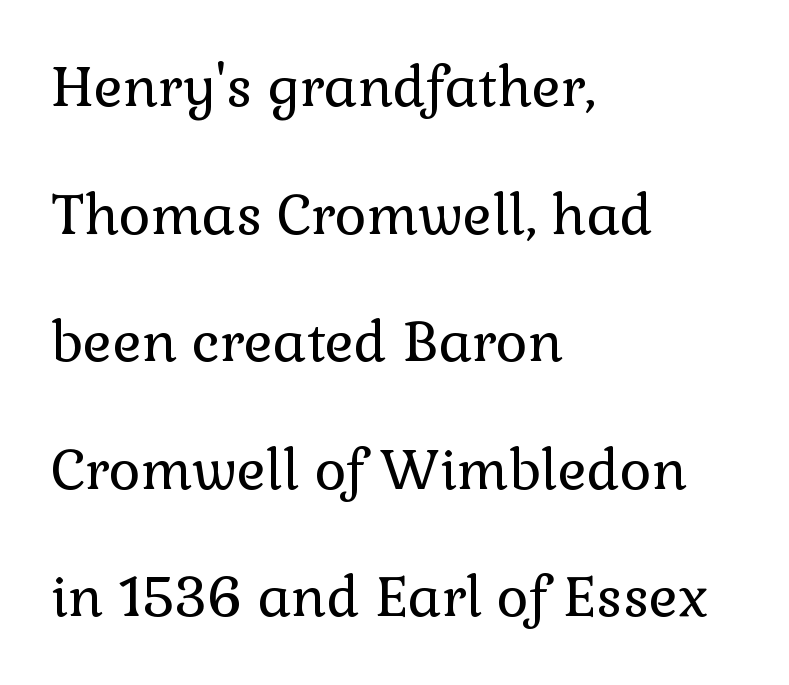
The image shows 55 px regular-weight serif type, upright; set left-aligned, loose line spacing (2.32x), normal letter spacing, not underlined; low stroke contrast and a medium x-height.
